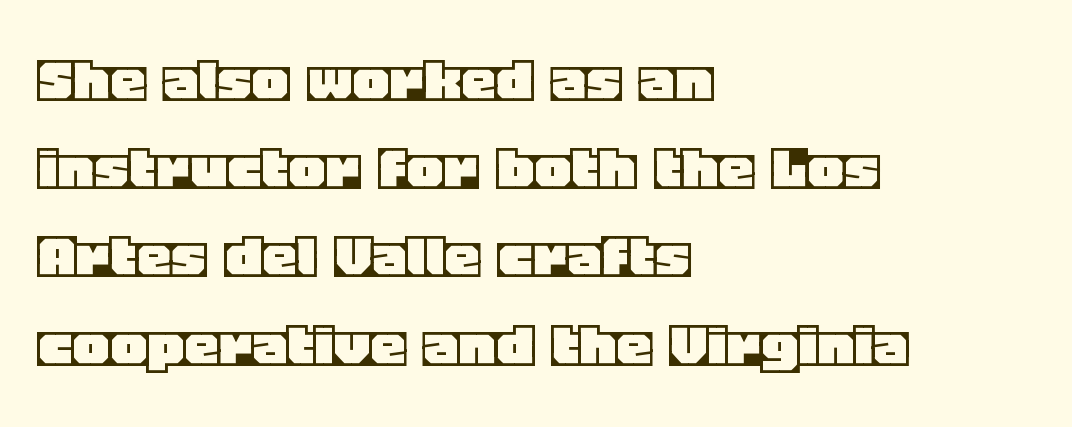
{"italic": "no", "width": "normal", "x_height": "large", "monospaced": "no", "underline": "no", "align": "left", "line_spacing": "normal", "line_spacing_ratio": 1.26, "letter_spacing": "normal", "letter_spacing_em": 0.0, "glyph_px": 70}
